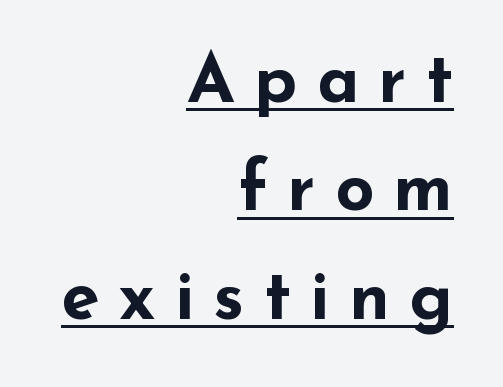
Q: Is the text bold? A: Yes.
Q: Is the text italic (slanted)? A: No, it is upright.
Q: Is the typeface a serif or a sans-serif typeface? A: Sans-serif.
Q: Is the text underlined? A: Yes.
Q: How is the paragraph aligned? A: Right-aligned.
Q: Is the spacing between letters normal or unusually wide? A: Unusually wide.
Q: Is the spacing between lines tight, normal or loose? A: Normal.
Q: Width (condensed, normal, or wide)? A: Wide.
Q: Stroke contrast? A: Low.
Q: x-height? A: Small.
Q: Monospaced? A: No.
